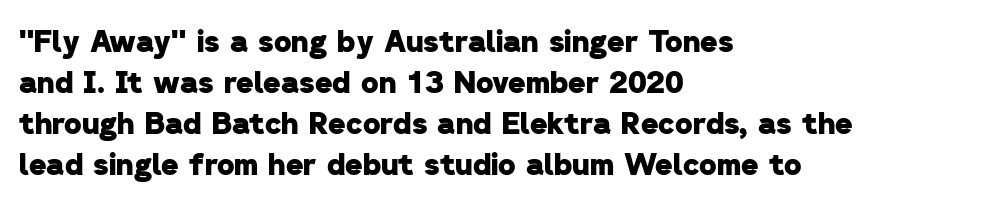
{"serif": "no", "bold": "yes", "weight": "heavy", "width": "normal", "stroke_contrast": "low", "x_height": "medium", "monospaced": "no", "underline": "no", "align": "left", "line_spacing": "normal", "line_spacing_ratio": 1.37, "letter_spacing": "normal", "letter_spacing_em": 0.0, "glyph_px": 30}
